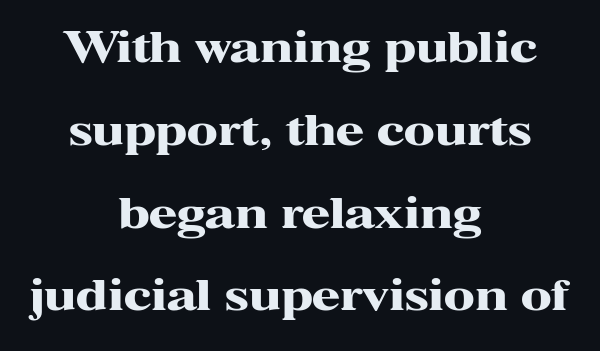
The image shows 41 px heavy, wide serif type, upright; set centered, loose line spacing (2.02x), normal letter spacing, not underlined; high stroke contrast and a medium x-height.
